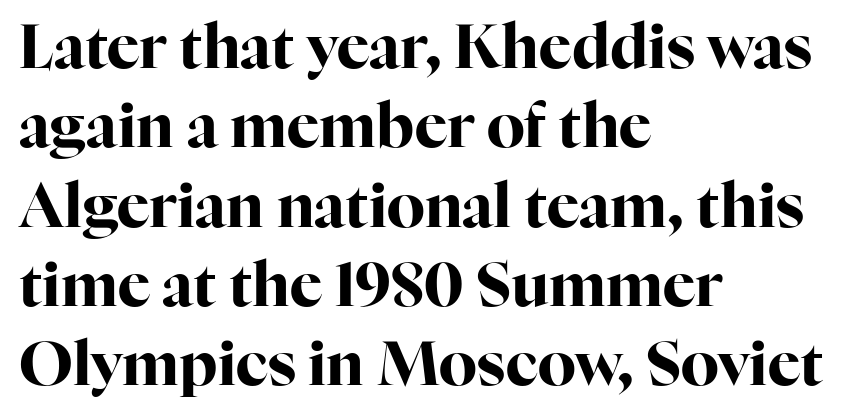
{"serif": "yes", "italic": "no", "bold": "yes", "weight": "bold", "width": "normal", "stroke_contrast": "high", "x_height": "medium", "monospaced": "no", "underline": "no", "align": "left", "line_spacing": "normal", "line_spacing_ratio": 1.3, "letter_spacing": "normal", "letter_spacing_em": 0.0, "glyph_px": 61}
